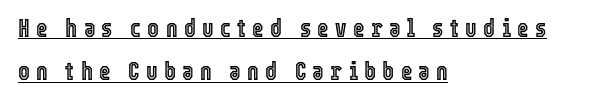
{"italic": "no", "underline": "yes", "align": "left", "line_spacing_ratio": 1.74, "letter_spacing": "wide", "letter_spacing_em": 0.25, "glyph_px": 25}
